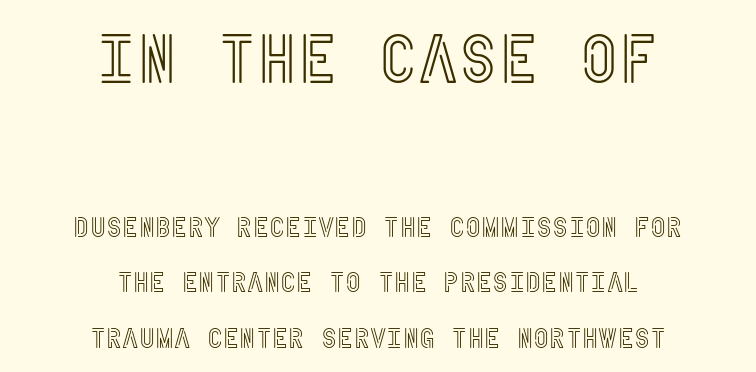
Lines of text with bare space underneath. Horizontal bands of white between lines are thick stripes. Does extra space separate the letters? No, they use regular spacing. Size contrast runs from large at the top to small at the bottom. This rendering uses center alignment, leaving both contours irregular but symmetric. Does the lettering tilt? It doesn't — this is upright.
